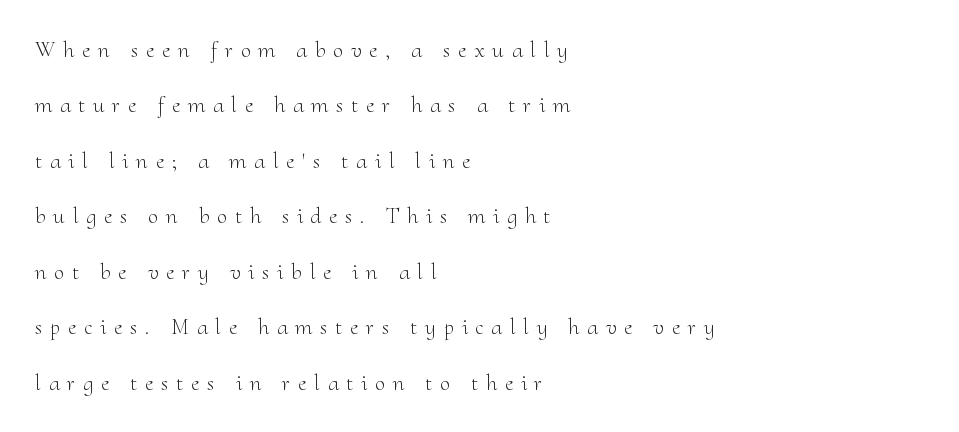
{"italic": "no", "bold": "no", "underline": "no", "align": "left", "line_spacing": "loose", "line_spacing_ratio": 2.41, "letter_spacing": "wide", "letter_spacing_em": 0.34, "glyph_px": 23}
